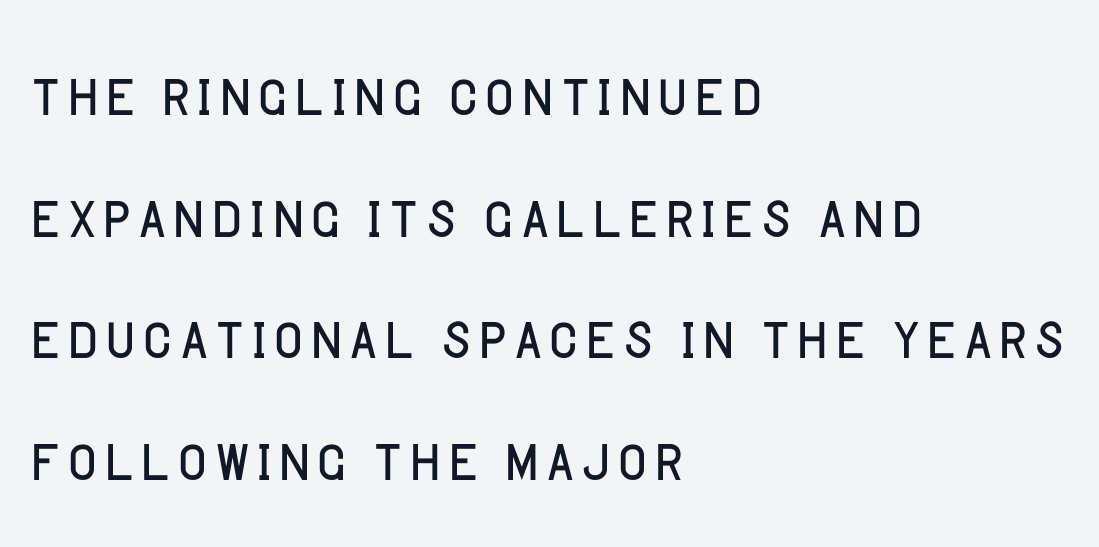
The characters display no serif detailing; their extremities are plain. A quiet, ordinary-to-light weight characterises the typeface. Each new line begins a customary step beneath the previous one. Default kerning and tracking; the words read as compact shapes.
